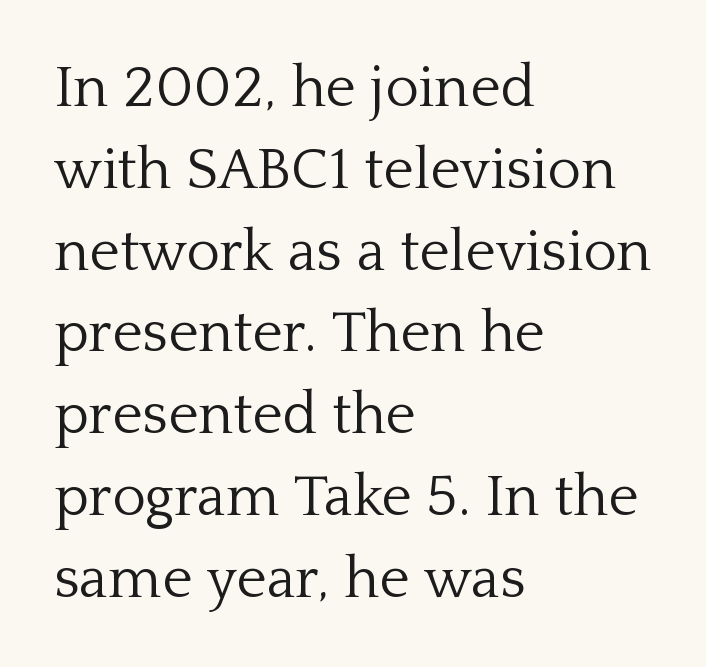
Q: Is the text bold? A: No.
Q: Is the text italic (slanted)? A: No, it is upright.
Q: Is the typeface a serif or a sans-serif typeface? A: Serif.
Q: Is the text underlined? A: No.
Q: How is the paragraph aligned? A: Left-aligned.
Q: Is the spacing between letters normal or unusually wide? A: Normal.
Q: Is the spacing between lines tight, normal or loose? A: Normal.
Q: Width (condensed, normal, or wide)? A: Normal.
Q: Stroke contrast? A: Low.
Q: x-height? A: Medium.
Q: Monospaced? A: No.
